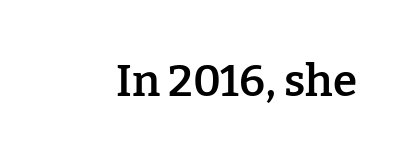
{"serif": "yes", "italic": "no", "bold": "semi", "weight": "semibold", "width": "normal", "stroke_contrast": "low", "x_height": "medium", "monospaced": "no", "underline": "no", "letter_spacing": "normal", "letter_spacing_em": 0.0, "glyph_px": 44}
